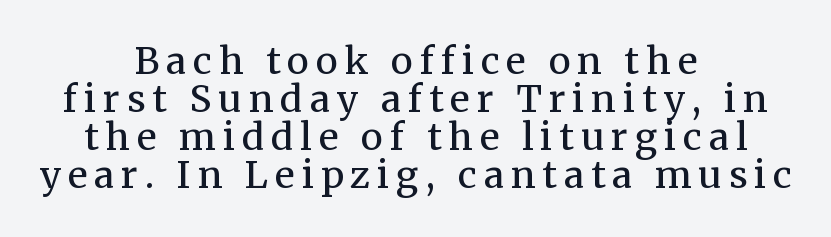
Q: Is the text bold? A: No.
Q: Is the text italic (slanted)? A: No, it is upright.
Q: Is the typeface a serif or a sans-serif typeface? A: Serif.
Q: Is the text underlined? A: No.
Q: How is the paragraph aligned? A: Centered.
Q: Is the spacing between lines tight, normal or loose? A: Tight.
Q: Width (condensed, normal, or wide)? A: Normal.
Q: Stroke contrast? A: Medium.
Q: x-height? A: Medium.
Q: Monospaced? A: No.
